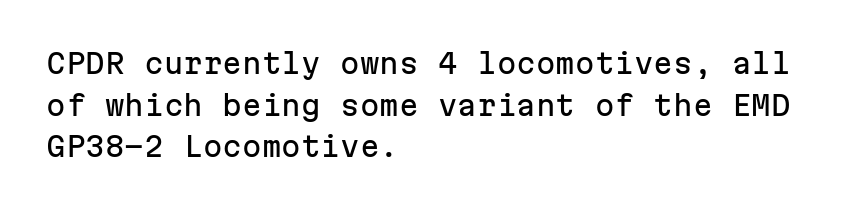
{"serif": "no", "italic": "no", "width": "normal", "stroke_contrast": "low", "x_height": "medium", "monospaced": "yes", "underline": "no", "align": "left", "line_spacing": "normal", "line_spacing_ratio": 1.49, "letter_spacing": "normal", "letter_spacing_em": 0.0, "glyph_px": 28}
